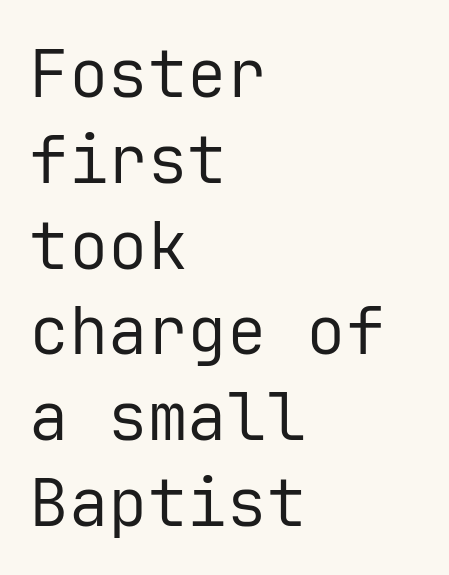
Q: Is the text bold? A: No.
Q: Is the text italic (slanted)? A: No, it is upright.
Q: Is the typeface a serif or a sans-serif typeface? A: Sans-serif.
Q: Is the text underlined? A: No.
Q: How is the paragraph aligned? A: Left-aligned.
Q: Is the spacing between letters normal or unusually wide? A: Normal.
Q: Is the spacing between lines tight, normal or loose? A: Normal.
Q: Width (condensed, normal, or wide)? A: Normal.
Q: Stroke contrast? A: Low.
Q: x-height? A: Medium.
Q: Monospaced? A: Yes.
